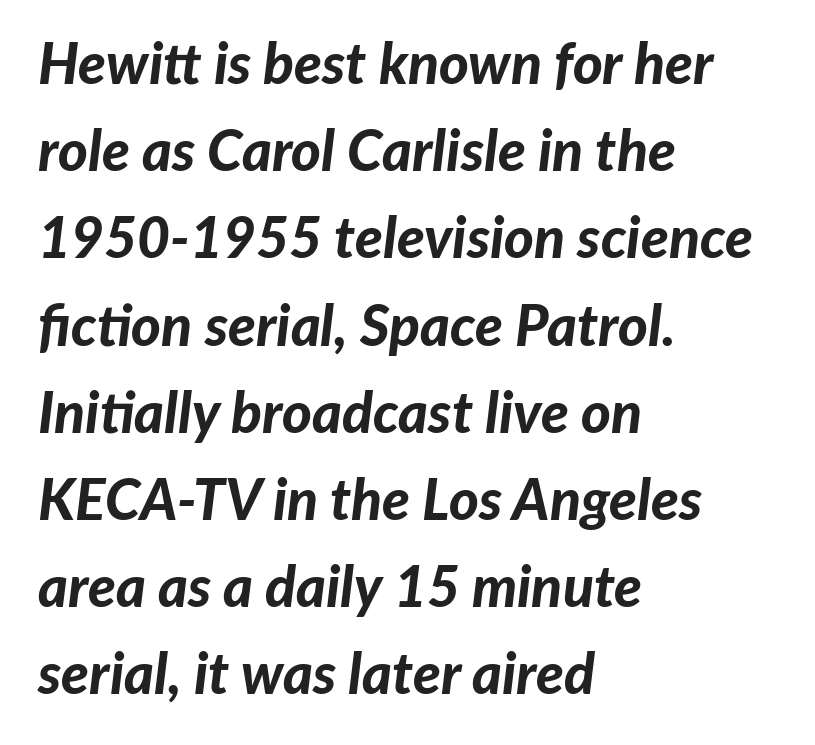
The words here are not underlined. Students, note that the glyphs here touch the page at normal intervals. Strokes here are thick enough to call this a true bold. The leading is moderate, giving the passage an even texture. The face used here has a pronounced slope to its letters.
